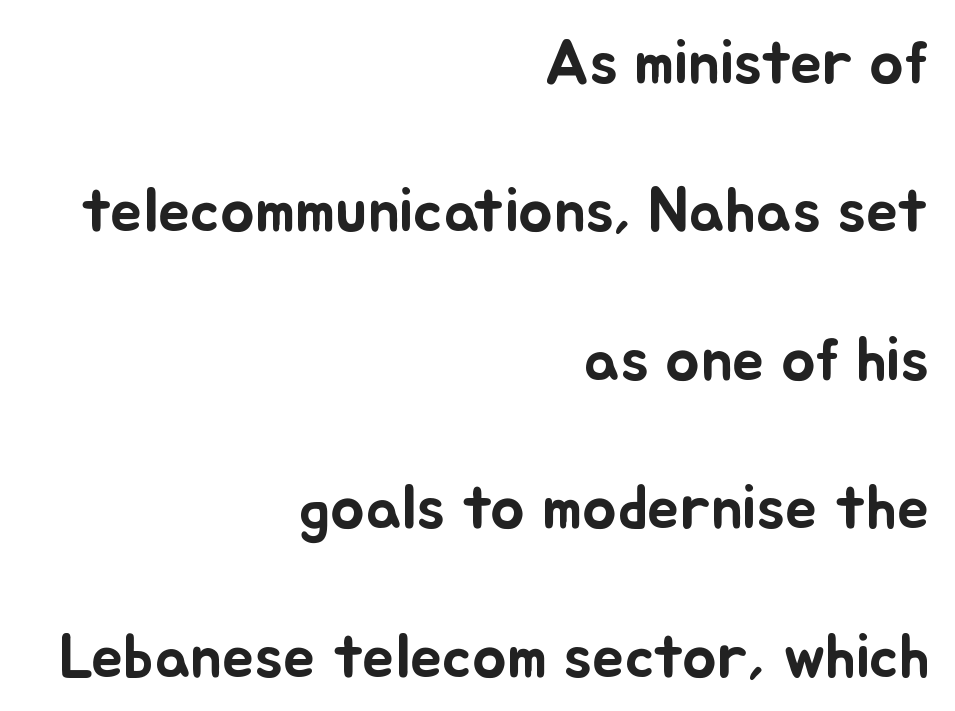
{"italic": "no", "width": "normal", "stroke_contrast": "low", "x_height": "small", "monospaced": "no", "underline": "no", "align": "right", "line_spacing": "loose", "line_spacing_ratio": 2.32, "letter_spacing": "normal", "letter_spacing_em": 0.0, "glyph_px": 64}
